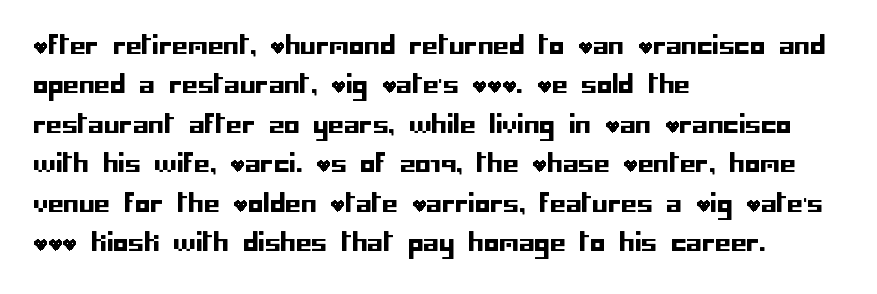
The image shows 25 px text type, upright; set left-aligned, normal line spacing (1.58x), normal letter spacing, not underlined.
